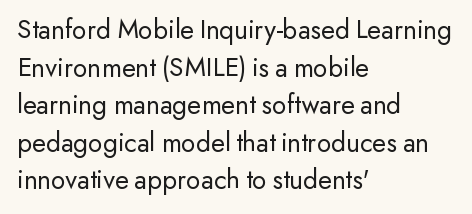
Q: Is the text bold? A: No.
Q: Is the text italic (slanted)? A: No, it is upright.
Q: Is the typeface a serif or a sans-serif typeface? A: Sans-serif.
Q: Is the text underlined? A: No.
Q: How is the paragraph aligned? A: Left-aligned.
Q: Is the spacing between letters normal or unusually wide? A: Normal.
Q: Is the spacing between lines tight, normal or loose? A: Normal.
Q: Width (condensed, normal, or wide)? A: Normal.
Q: Stroke contrast? A: Low.
Q: x-height? A: Small.
Q: Monospaced? A: No.
